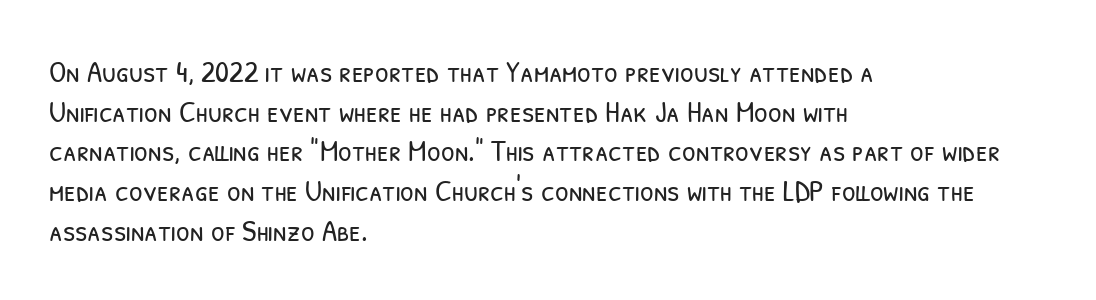
Q: Is the text bold? A: No.
Q: Is the typeface a serif or a sans-serif typeface? A: Sans-serif.
Q: Is the text underlined? A: No.
Q: How is the paragraph aligned? A: Left-aligned.
Q: Is the spacing between letters normal or unusually wide? A: Normal.
Q: Is the spacing between lines tight, normal or loose? A: Normal.
Q: Width (condensed, normal, or wide)? A: Condensed.
Q: Stroke contrast? A: Low.
Q: x-height? A: Medium.
Q: Monospaced? A: No.
